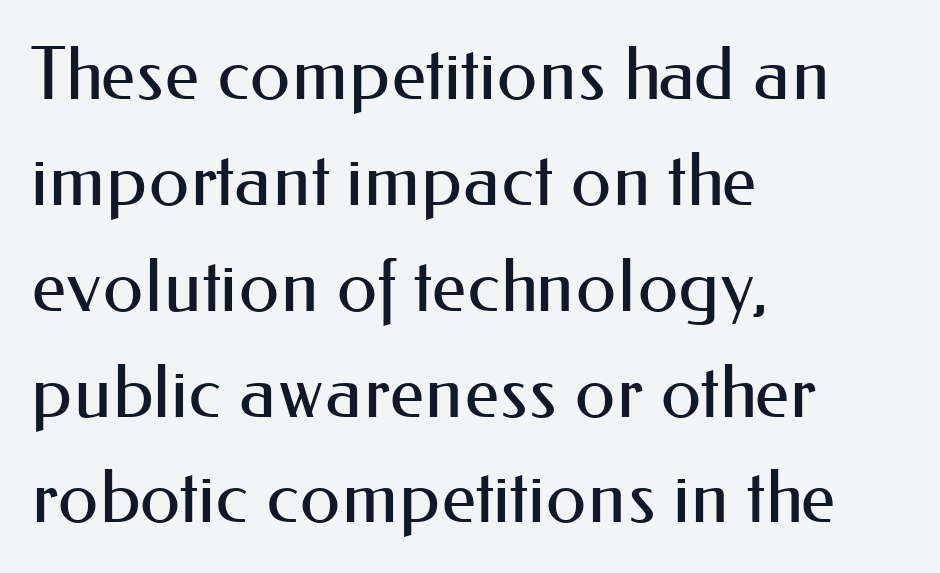
Nothing heavy about these letters — not bold at all. The lettering holds an erect, upright posture throughout. Bare-footed words on every line. In terms of leading, this rendering sits right in the middle. The rendering uses natural spacing where letterforms have individual widths. Every row of glyphs begins at an identical x-position on the left.
